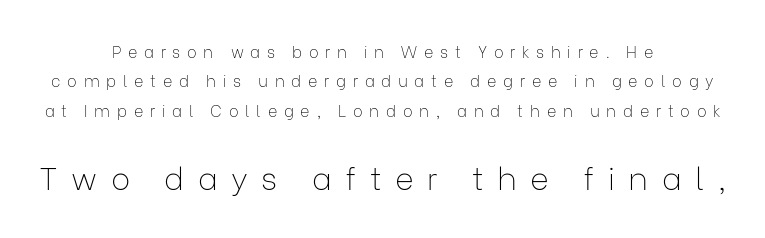
Q: Is the text bold? A: No.
Q: Is the text italic (slanted)? A: No, it is upright.
Q: Is the typeface a serif or a sans-serif typeface? A: Sans-serif.
Q: Is the text underlined? A: No.
Q: How is the paragraph aligned? A: Centered.
Q: Is the spacing between letters normal or unusually wide? A: Unusually wide.
Q: Which block of text is set in a larger size, the first (top) or the second (bottom)? A: The second (bottom) one.
Q: Width (condensed, normal, or wide)? A: Normal.
Q: Stroke contrast? A: Low.
Q: x-height? A: Medium.
Q: Monospaced? A: No.
